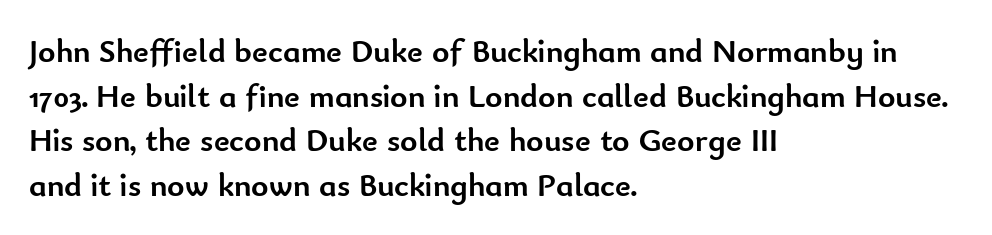
Q: Is the text bold? A: Yes.
Q: Is the text italic (slanted)? A: No, it is upright.
Q: Is the typeface a serif or a sans-serif typeface? A: Sans-serif.
Q: Is the text underlined? A: No.
Q: How is the paragraph aligned? A: Left-aligned.
Q: Is the spacing between letters normal or unusually wide? A: Normal.
Q: Is the spacing between lines tight, normal or loose? A: Normal.
Q: Width (condensed, normal, or wide)? A: Normal.
Q: Stroke contrast? A: Low.
Q: x-height? A: Small.
Q: Monospaced? A: No.
